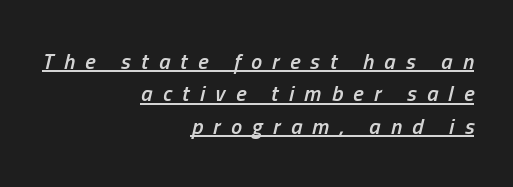
{"italic": "yes", "lean": "right", "slant_degrees": 13, "bold": "semi", "underline": "yes", "align": "right", "line_spacing": "normal", "line_spacing_ratio": 1.47, "letter_spacing": "wide", "letter_spacing_em": 0.47, "glyph_px": 22}
